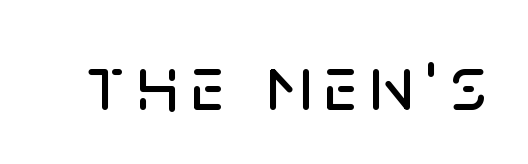
Type without underlining. Is this a fixed-width face? No — the glyphs have proportional, varying widths. What kind of face is this? One without serifs — a sans. The type sits square on the baseline with zero lean.
